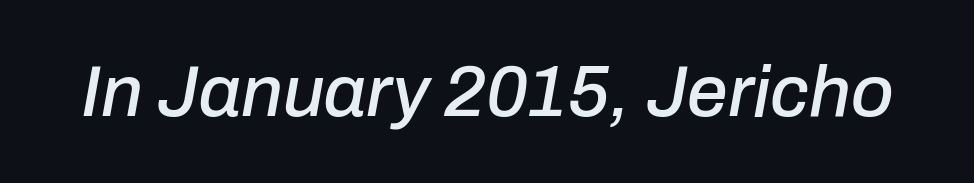
Lines of text with bare space underneath. Observe the lean: these are italic letterforms. The face used here is proportionally spaced, like ordinary book or web type. Nobody touched the tracking dial on this one.
